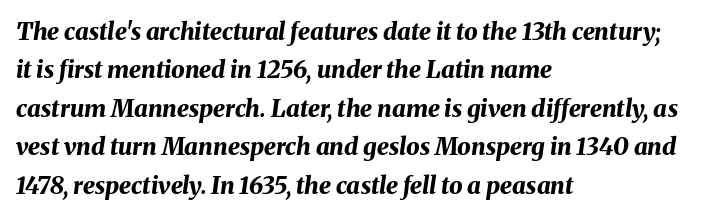
The image shows 24 px bold type, italic (leaning right); set left-aligned, normal line spacing (1.6x), normal letter spacing, not underlined.
